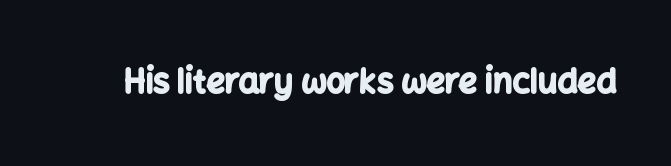
The image shows 33 px bold sans-serif type, upright; set normal letter spacing, not underlined; low stroke contrast and a medium x-height.
